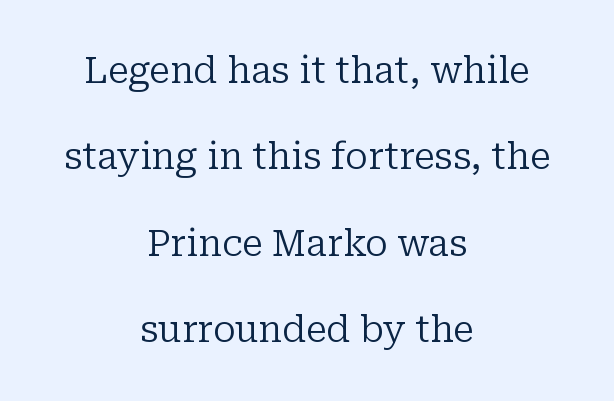
The image shows 36 px regular-weight serif type, upright; set centered, loose line spacing (2.4x), normal letter spacing, not underlined; low stroke contrast and a medium x-height.
